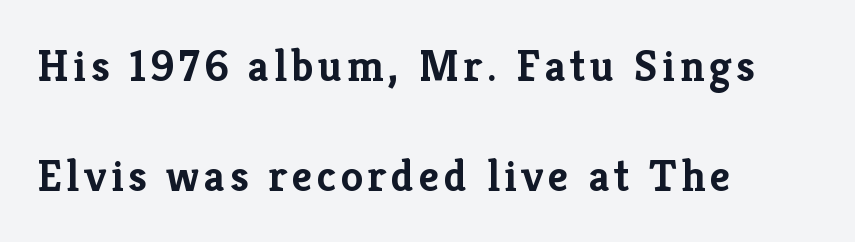
Q: Is the text bold? A: Yes.
Q: Is the text italic (slanted)? A: No, it is upright.
Q: Is the typeface a serif or a sans-serif typeface? A: Serif.
Q: Is the text underlined? A: No.
Q: How is the paragraph aligned? A: Left-aligned.
Q: Is the spacing between lines tight, normal or loose? A: Loose.
Q: Width (condensed, normal, or wide)? A: Normal.
Q: Stroke contrast? A: Low.
Q: x-height? A: Medium.
Q: Monospaced? A: No.
